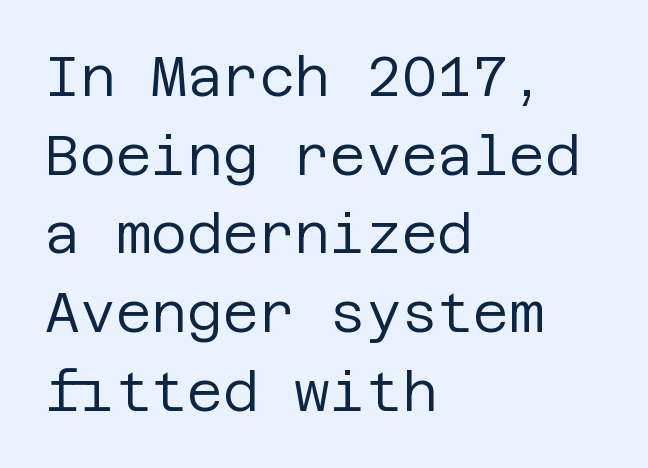
Caption: standard tracking, unaltered. This rendering employs a face without finishing strokes, i.e., a sans-serif. This sample keeps an unexceptional amount of space between lines. Quick note: not italic, upright. The specimen omits any rule beneath the text block's lines.
